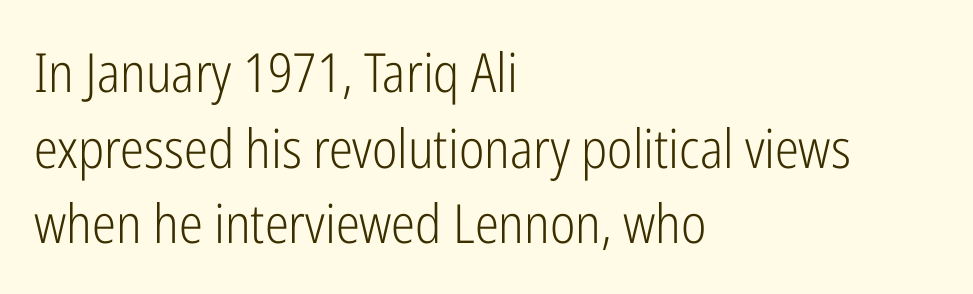
Q: Is the text bold? A: No.
Q: Is the text italic (slanted)? A: No, it is upright.
Q: Is the typeface a serif or a sans-serif typeface? A: Sans-serif.
Q: Is the text underlined? A: No.
Q: How is the paragraph aligned? A: Left-aligned.
Q: Is the spacing between letters normal or unusually wide? A: Normal.
Q: Is the spacing between lines tight, normal or loose? A: Normal.
Q: Width (condensed, normal, or wide)? A: Condensed.
Q: Stroke contrast? A: Low.
Q: x-height? A: Medium.
Q: Monospaced? A: No.
